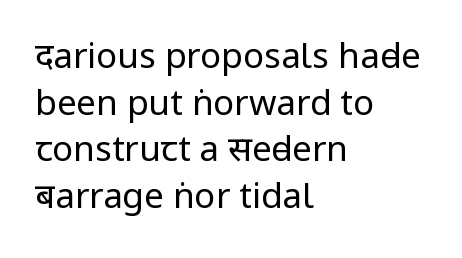
Q: Is the text bold? A: No.
Q: Is the text italic (slanted)? A: No, it is upright.
Q: Is the typeface a serif or a sans-serif typeface? A: Sans-serif.
Q: Is the text underlined? A: No.
Q: How is the paragraph aligned? A: Left-aligned.
Q: Is the spacing between letters normal or unusually wide? A: Normal.
Q: Is the spacing between lines tight, normal or loose? A: Normal.
Q: Width (condensed, normal, or wide)? A: Condensed.
Q: Stroke contrast? A: Low.
Q: x-height? A: Large.
Q: Monospaced? A: No.
